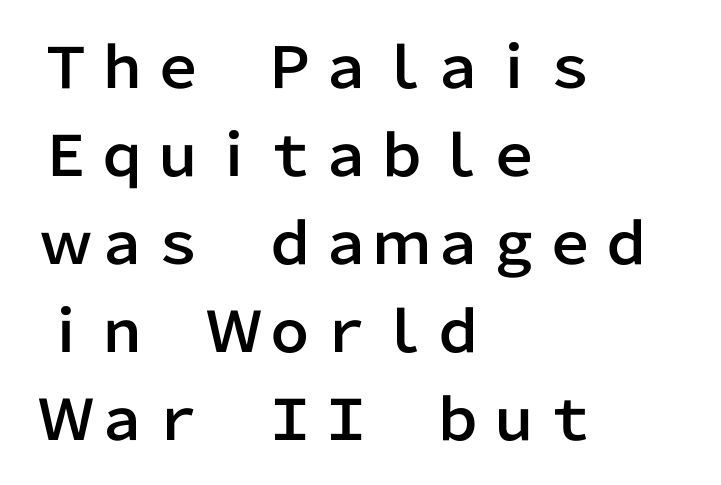
{"serif": "no", "italic": "no", "width": "normal", "stroke_contrast": "low", "x_height": "medium", "monospaced": "no", "underline": "no", "align": "left", "line_spacing": "normal", "line_spacing_ratio": 1.57, "letter_spacing": "normal", "letter_spacing_em": 0.0, "glyph_px": 56}
